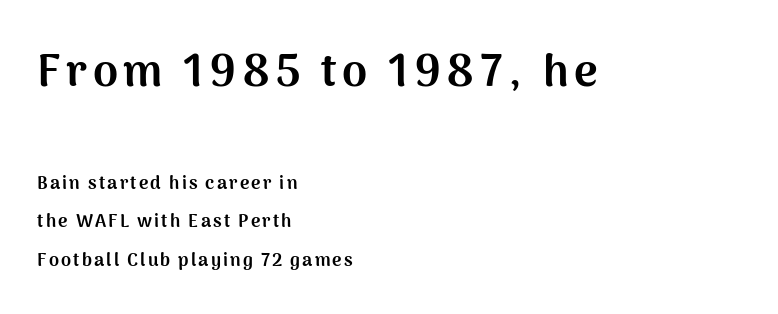
{"serif": "no", "italic": "no", "bold": "yes", "weight": "bold", "width": "normal", "stroke_contrast": "medium", "x_height": "medium", "monospaced": "no", "underline": "no", "align": "left", "line_spacing": "loose", "line_spacing_ratio": 2.13, "larger_block": "first", "size_ratio": 2.5, "glyph_px": 45}
